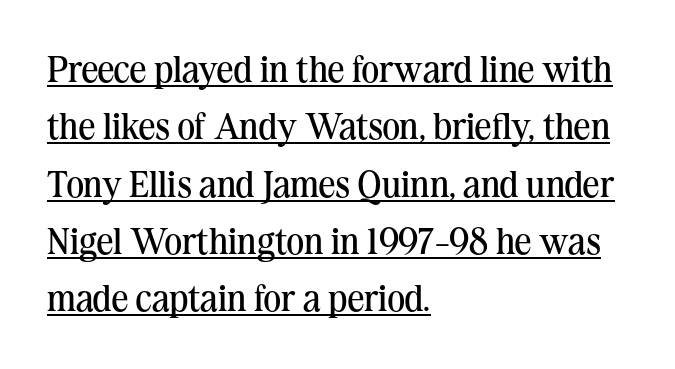
Q: Is the text bold? A: No.
Q: Is the text italic (slanted)? A: No, it is upright.
Q: Is the typeface a serif or a sans-serif typeface? A: Serif.
Q: Is the text underlined? A: Yes.
Q: How is the paragraph aligned? A: Left-aligned.
Q: Is the spacing between letters normal or unusually wide? A: Normal.
Q: Is the spacing between lines tight, normal or loose? A: Normal.
Q: Width (condensed, normal, or wide)? A: Normal.
Q: Stroke contrast? A: Medium.
Q: x-height? A: Medium.
Q: Monospaced? A: No.
